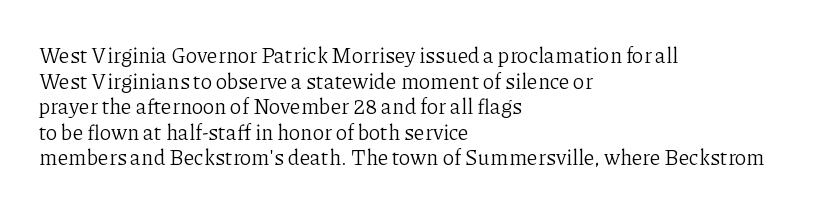
Does extra space separate the letters? No, they use regular spacing. The passage is arranged the way most books set body copy — flush left. The area under the type is left untouched. The face looks like a standard text weight, possibly lighter. Notice how the stems are strictly vertical — no italics here.
